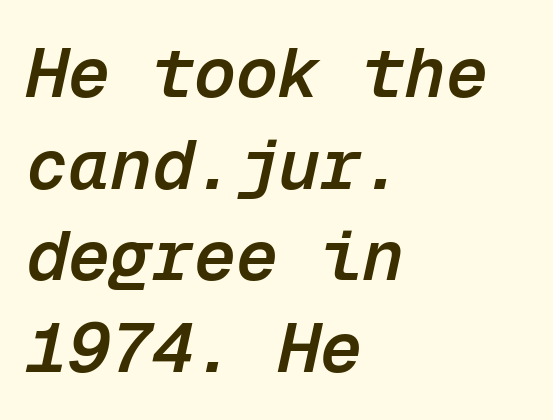
{"italic": "yes", "lean": "right", "slant_degrees": 12, "bold": "semi", "weight": "semibold", "width": "normal", "stroke_contrast": "low", "x_height": "medium", "monospaced": "yes", "underline": "no", "align": "left", "line_spacing": "normal", "line_spacing_ratio": 1.31, "letter_spacing": "normal", "letter_spacing_em": 0.0, "glyph_px": 70}
